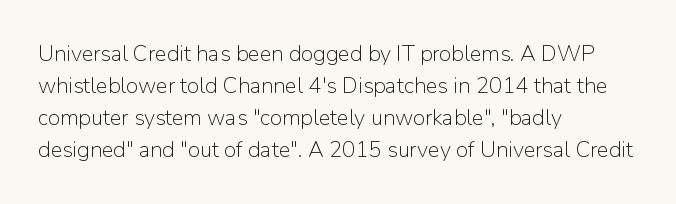
The image shows 22 px text type, upright; set left-aligned, normal line spacing (1.46x), normal letter spacing, not underlined.
